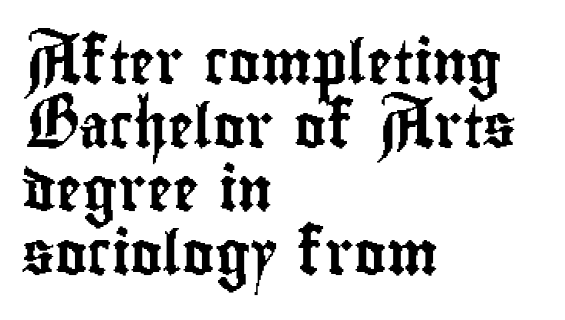
You could not count columns in this text — the font is proportionally spaced. Lines of text with bare space underneath. This is roman type, the default non-slanted kind. Left-aligned paragraph, ragged on the right.
